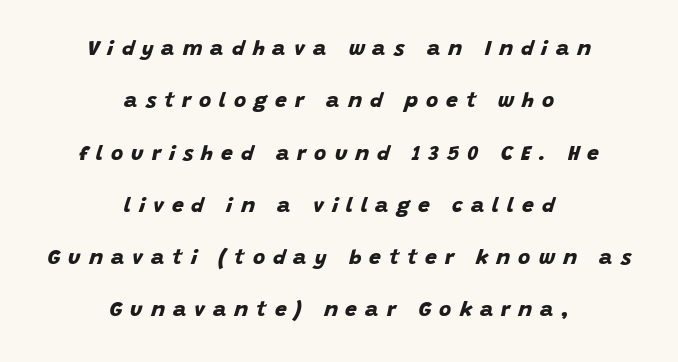
{"bold": "yes", "underline": "no", "align": "center", "line_spacing": "loose", "line_spacing_ratio": 2.49, "letter_spacing": "wide", "letter_spacing_em": 0.38, "glyph_px": 21}
